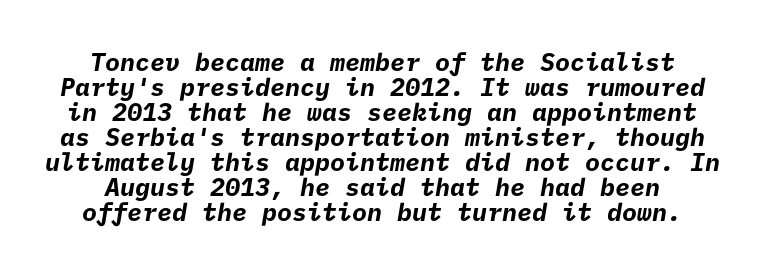
Q: Is the text bold? A: Yes.
Q: Is the text underlined? A: No.
Q: Is the spacing between letters normal or unusually wide? A: Normal.
Q: Is the spacing between lines tight, normal or loose? A: Tight.
